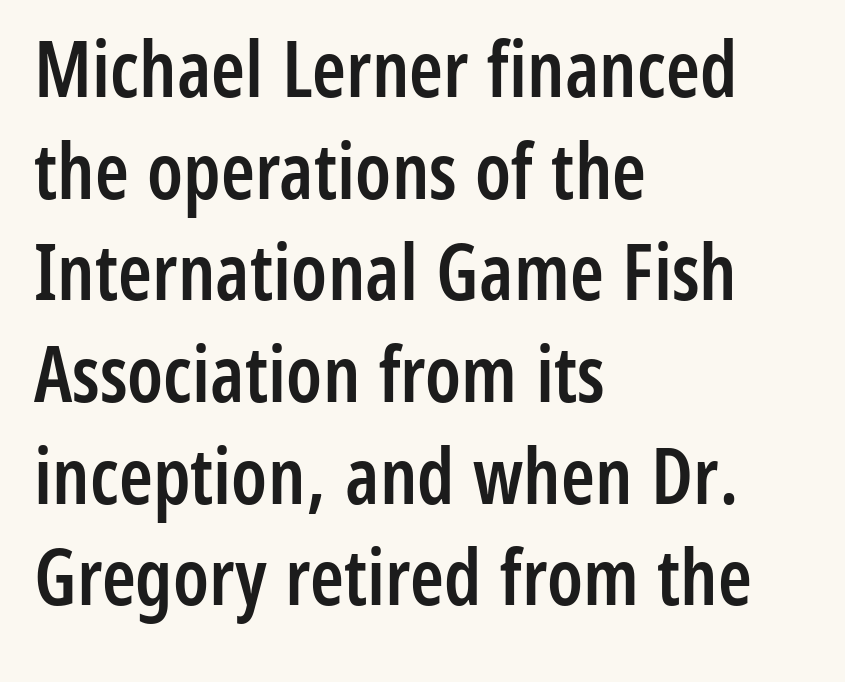
A typesetter would call this proportional, since set widths differ per character. Vertically, the passage feels balanced, rows spaced as you'd expect. The rendering anchors every line to the left-hand side. Strokes here are thickened, but only to semibold level. Posture: vertical.
